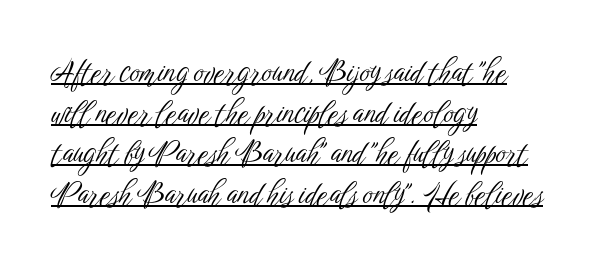
Q: Is the text bold? A: No.
Q: Is the text italic (slanted)? A: Yes.
Q: Is the typeface a serif or a sans-serif typeface? A: Sans-serif.
Q: Is the text underlined? A: Yes.
Q: How is the paragraph aligned? A: Left-aligned.
Q: Is the spacing between letters normal or unusually wide? A: Normal.
Q: Is the spacing between lines tight, normal or loose? A: Normal.
Q: Width (condensed, normal, or wide)? A: Condensed.
Q: Stroke contrast? A: Low.
Q: x-height? A: Medium.
Q: Monospaced? A: No.
